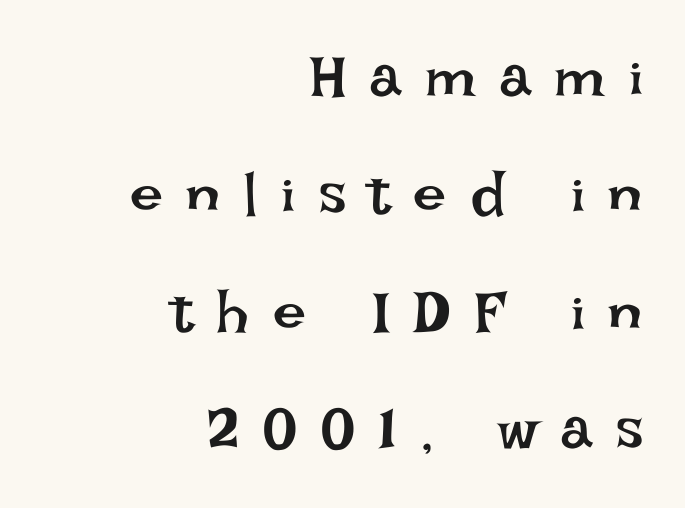
The image shows 59 px regular-weight type, upright; set right-aligned, loose line spacing (1.99x), unusually wide letter spacing (+0.4 em), not underlined; low stroke contrast and a large x-height.
